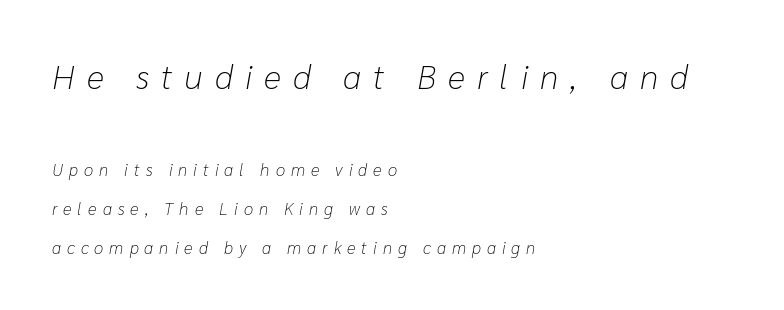
{"italic": "yes", "lean": "right", "slant_degrees": 10, "bold": "no", "weight": "light", "width": "normal", "stroke_contrast": "low", "x_height": "medium", "monospaced": "no", "underline": "no", "align": "left", "line_spacing": "loose", "line_spacing_ratio": 2.29, "letter_spacing": "wide", "letter_spacing_em": 0.35, "larger_block": "first", "size_ratio": 2.0, "glyph_px": 34}
